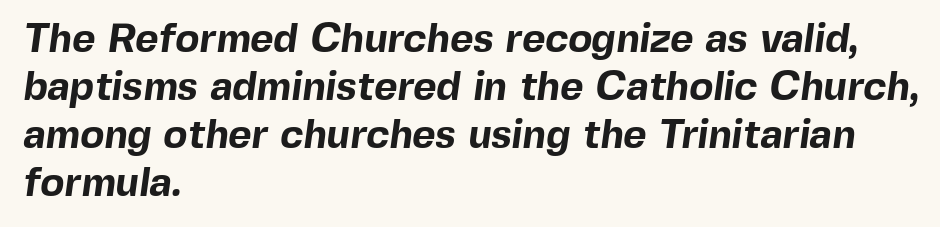
{"serif": "no", "bold": "yes", "weight": "bold", "width": "normal", "x_height": "medium", "monospaced": "no", "underline": "no", "align": "left", "line_spacing_ratio": 1.2, "letter_spacing": "normal", "letter_spacing_em": 0.0, "glyph_px": 40}
